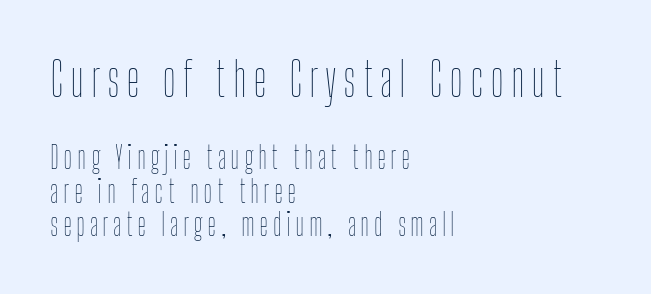
Descender tails drop into unmarked territory. Leftover space on each line is placed entirely after the last word. Do the characters align in a grid? No, the font is proportional. Baseline-to-baseline distance is barely more than the letter height. Visually, the top section dominates because its glyphs are scaled up. This is the regular roman posture of the typeface.
